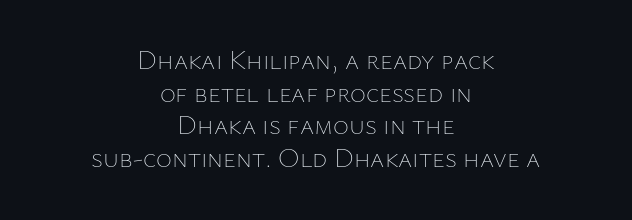
Q: Is the text bold? A: No.
Q: Is the text italic (slanted)? A: No, it is upright.
Q: Is the text underlined? A: No.
Q: How is the paragraph aligned? A: Centered.
Q: Is the spacing between letters normal or unusually wide? A: Normal.
